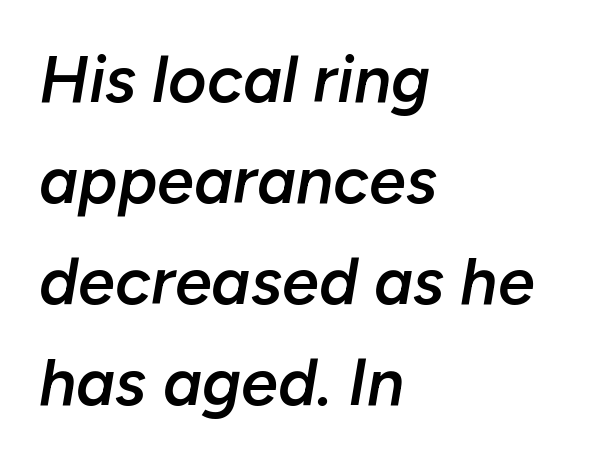
{"italic": "yes", "lean": "right", "slant_degrees": 10, "bold": "semi", "weight": "semibold", "width": "normal", "stroke_contrast": "low", "x_height": "medium", "monospaced": "no", "underline": "no", "align": "left", "line_spacing": "normal", "line_spacing_ratio": 1.53, "letter_spacing": "normal", "letter_spacing_em": 0.0, "glyph_px": 66}
